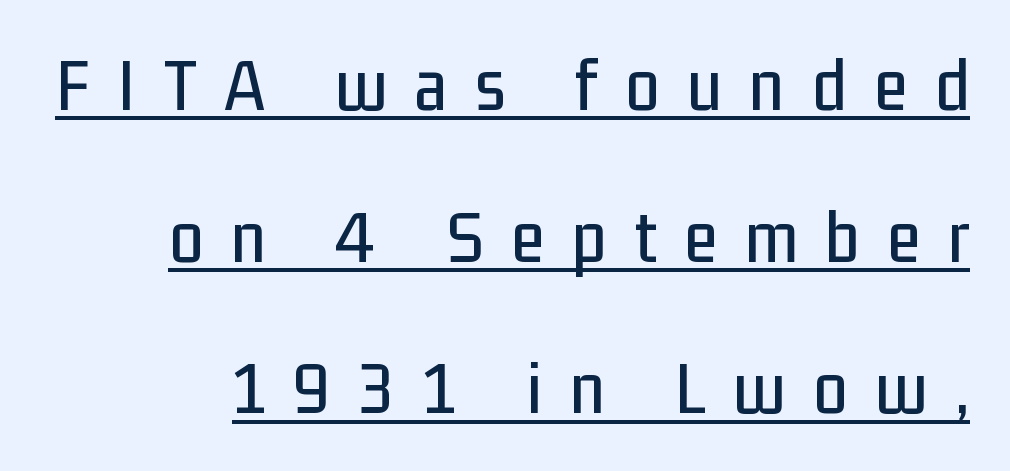
Q: Is the text italic (slanted)? A: No, it is upright.
Q: Is the typeface a serif or a sans-serif typeface? A: Sans-serif.
Q: Is the text underlined? A: Yes.
Q: Is the spacing between letters normal or unusually wide? A: Unusually wide.
Q: Is the spacing between lines tight, normal or loose? A: Loose.
Q: Width (condensed, normal, or wide)? A: Condensed.
Q: Stroke contrast? A: Low.
Q: x-height? A: Medium.
Q: Monospaced? A: No.
